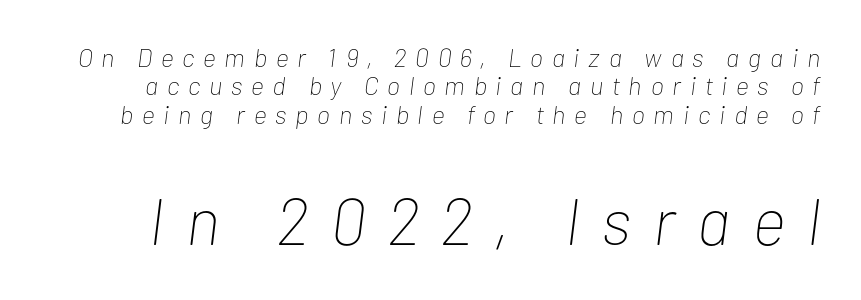
Characters are canted at an angle relative to the baseline's perpendicular. Spacing verdict: proportional, widths tailored to each character. Caption: expanded tracking, letters set apart. The rendering uses a small line-height, squeezing the rows. Words float on clear page, feet unadorned.
